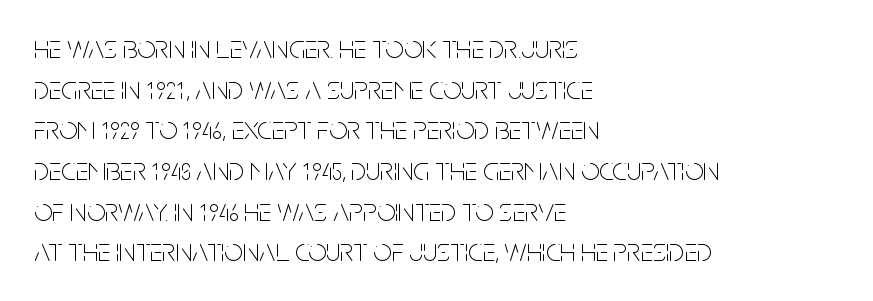
Q: Is the text bold? A: No.
Q: Is the text italic (slanted)? A: No, it is upright.
Q: Is the typeface a serif or a sans-serif typeface? A: Sans-serif.
Q: Is the text underlined? A: No.
Q: How is the paragraph aligned? A: Left-aligned.
Q: Is the spacing between letters normal or unusually wide? A: Normal.
Q: Is the spacing between lines tight, normal or loose? A: Normal.
Q: Width (condensed, normal, or wide)? A: Condensed.
Q: Stroke contrast? A: Low.
Q: x-height? A: Large.
Q: Monospaced? A: No.
